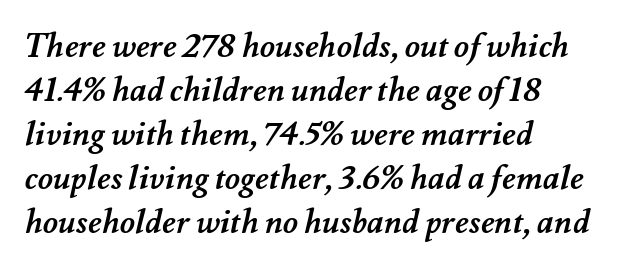
Q: Is the text bold? A: Yes.
Q: Is the text underlined? A: No.
Q: How is the paragraph aligned? A: Left-aligned.
Q: Is the spacing between letters normal or unusually wide? A: Normal.
Q: Is the spacing between lines tight, normal or loose? A: Normal.
Q: Width (condensed, normal, or wide)? A: Normal.
Q: Stroke contrast? A: Medium.
Q: x-height? A: Small.
Q: Monospaced? A: No.
